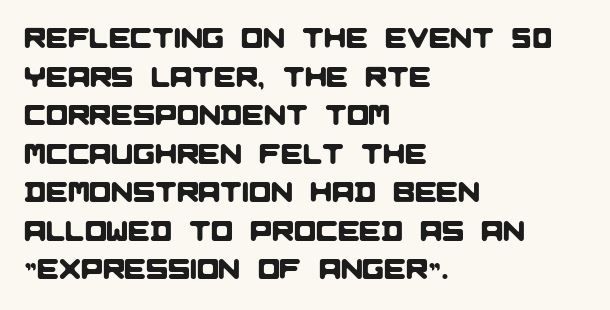
These lines are composed in type without serifs. One-word summary of the alignment: left. Check under the words: just untouched page. Inter-character spacing is left at the font's built-in metrics. The face used here is proportionally spaced, like ordinary book or web type. The vertical gap from one line to the next is medium.
